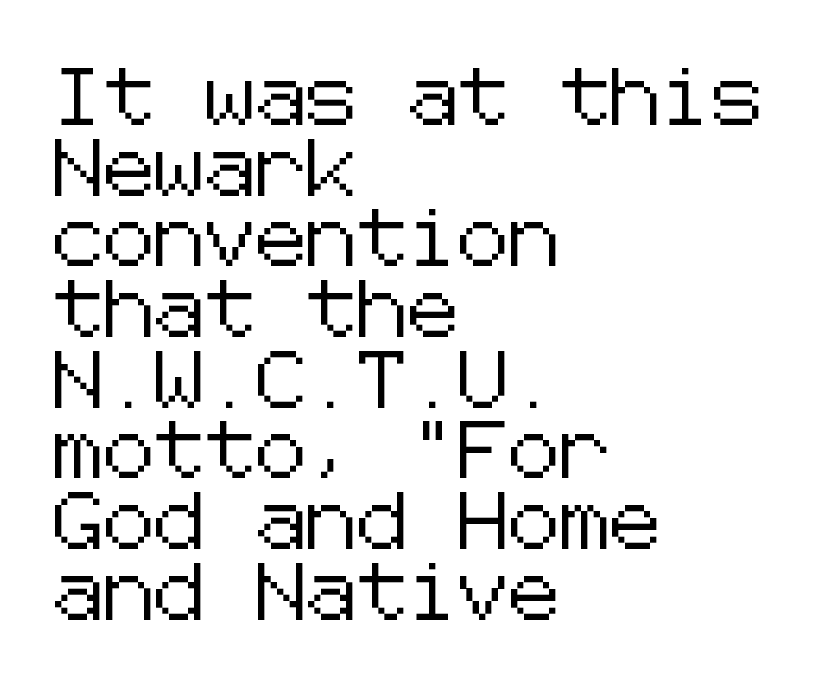
The image shows 57 px sans-serif type, upright; set left-aligned, line spacing 1.24x, normal letter spacing, not underlined; low stroke contrast and a medium x-height.
